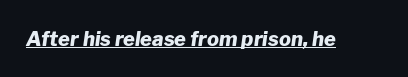
The letters are slanted; this is an italic face. Check the space under the baseline: a stroke is drawn there. You'd pick this weight for a headline — it's a proper bold. Glyph-to-glyph distance matches everyday printed text.
